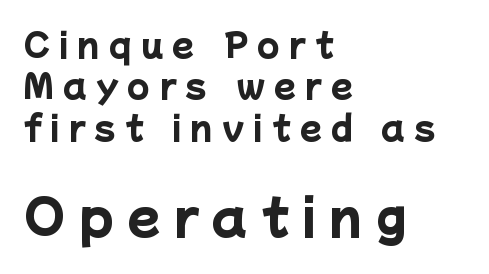
Q: Is the text bold? A: Yes.
Q: Is the typeface a serif or a sans-serif typeface? A: Sans-serif.
Q: Is the text underlined? A: No.
Q: How is the paragraph aligned? A: Left-aligned.
Q: Is the spacing between letters normal or unusually wide? A: Unusually wide.
Q: Is the spacing between lines tight, normal or loose? A: Normal.
Q: Which block of text is set in a larger size, the first (top) or the second (bottom)? A: The second (bottom) one.
Q: Width (condensed, normal, or wide)? A: Normal.
Q: Stroke contrast? A: Low.
Q: x-height? A: Medium.
Q: Monospaced? A: No.
